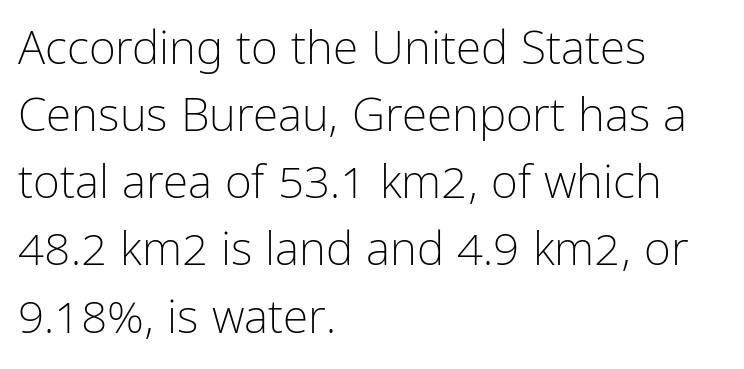
Serifs: no, the terminals of the letterforms are clean. Whoever set this chose a conventional vertical rhythm. The baseline area is clear. There is no visible air inserted between adjacent glyphs. This sample has the flowing, uneven cadence of proportional lettering. In terms of posture, this sample is upright.
